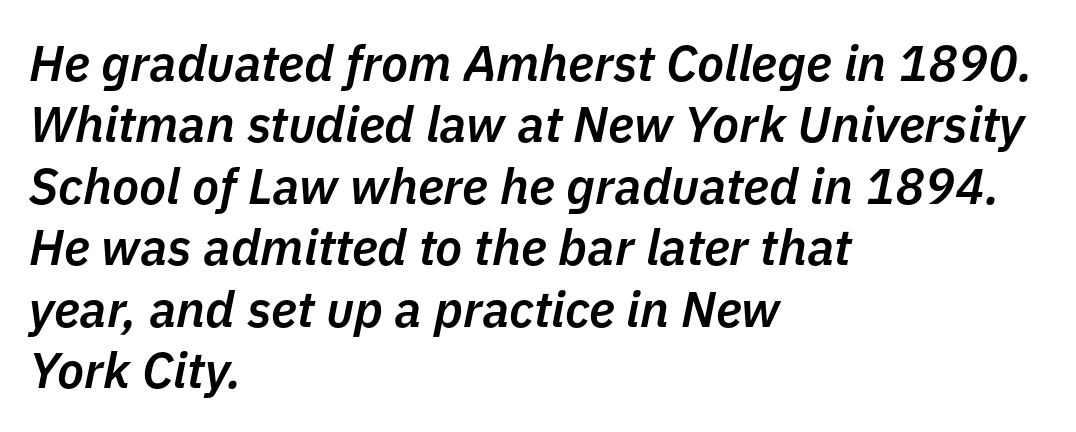
{"italic": "yes", "lean": "right", "slant_degrees": 11, "bold": "semi", "weight": "semibold", "width": "normal", "stroke_contrast": "low", "x_height": "medium", "monospaced": "no", "underline": "no", "align": "left", "line_spacing_ratio": 1.23, "letter_spacing": "normal", "letter_spacing_em": 0.0, "glyph_px": 50}
